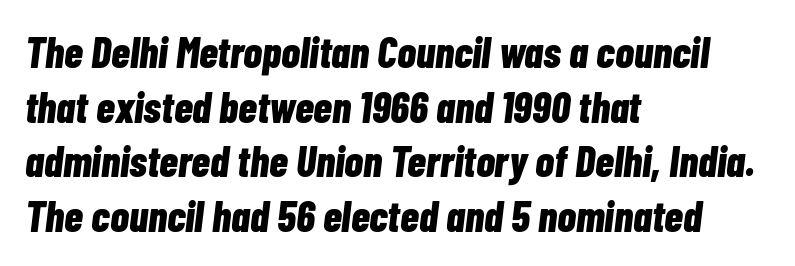
{"italic": "yes", "lean": "right", "slant_degrees": 7, "bold": "yes", "weight": "bold", "width": "condensed", "stroke_contrast": "low", "x_height": "medium", "monospaced": "no", "underline": "no", "align": "left", "line_spacing": "normal", "line_spacing_ratio": 1.27, "letter_spacing": "normal", "letter_spacing_em": 0.0, "glyph_px": 43}
